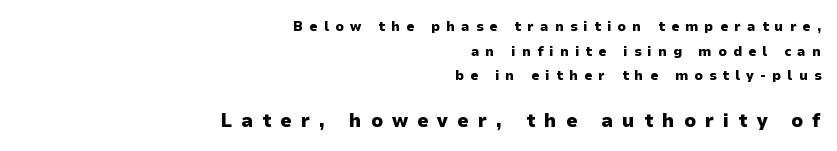
Substantial extra tracking has been applied to these lines. If you drew a ruler down the right edge, every line would touch it. The baseline area is clear. If you drew a line through each stem, it would be perfectly vertical. The face used here has the dense, thick strokes of a bold. The rendering enlarges the type as you move from the upper chunk to the lower.
